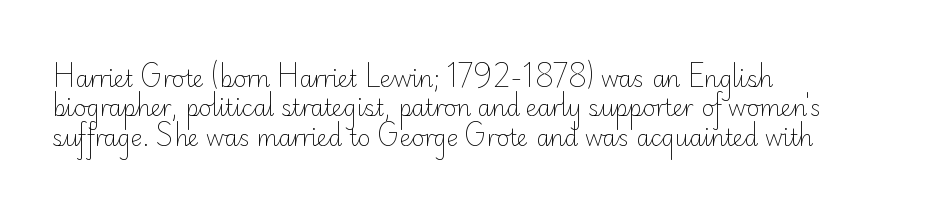
Caption: face not bold, strokes unweighted. Whoever set this chose a conventional vertical rhythm. This sample uses plain, unmodified letter spacing. The lettering stays uniformly vertical, giving the passage a roman look. Rule under the text: the space is simply empty.
